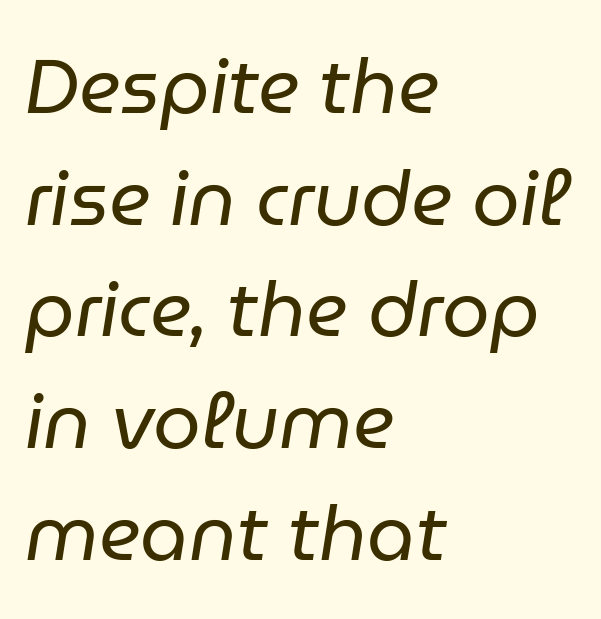
{"italic": "yes", "lean": "right", "slant_degrees": 9, "bold": "no", "weight": "regular", "width": "normal", "stroke_contrast": "low", "x_height": "medium", "monospaced": "no", "underline": "no", "align": "left", "line_spacing": "normal", "line_spacing_ratio": 1.47, "letter_spacing": "normal", "letter_spacing_em": 0.0, "glyph_px": 76}
